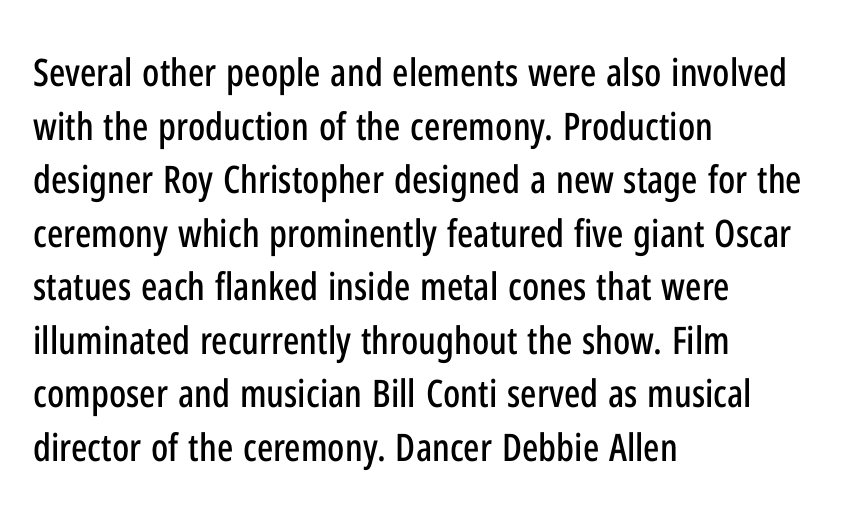
{"serif": "no", "italic": "no", "width": "condensed", "stroke_contrast": "low", "x_height": "medium", "monospaced": "no", "underline": "no", "align": "left", "line_spacing": "normal", "line_spacing_ratio": 1.41, "letter_spacing": "normal", "letter_spacing_em": 0.0, "glyph_px": 38}
